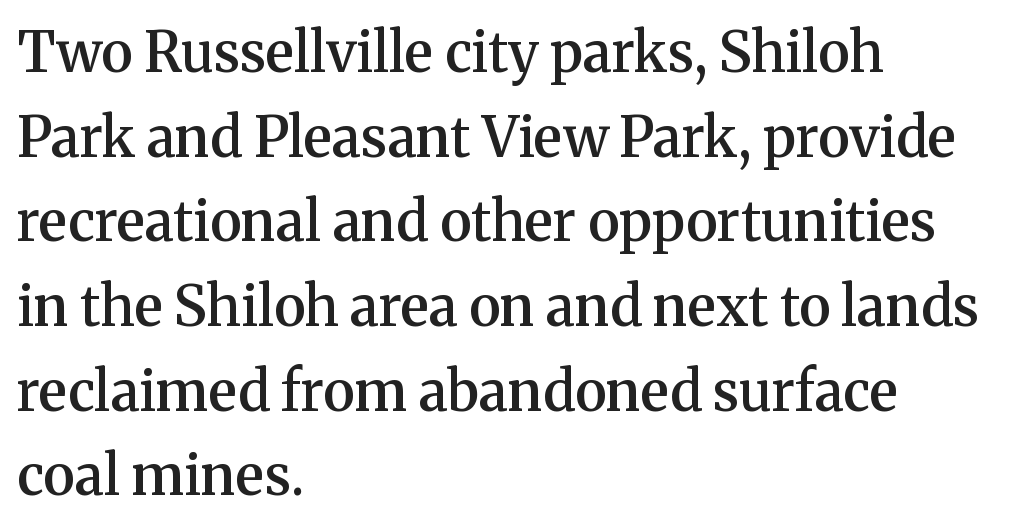
Q: Is the text bold? A: Semi-bold.
Q: Is the text italic (slanted)? A: No, it is upright.
Q: Is the typeface a serif or a sans-serif typeface? A: Serif.
Q: Is the text underlined? A: No.
Q: How is the paragraph aligned? A: Left-aligned.
Q: Is the spacing between letters normal or unusually wide? A: Normal.
Q: Is the spacing between lines tight, normal or loose? A: Normal.
Q: Width (condensed, normal, or wide)? A: Normal.
Q: Stroke contrast? A: Medium.
Q: x-height? A: Medium.
Q: Monospaced? A: No.
